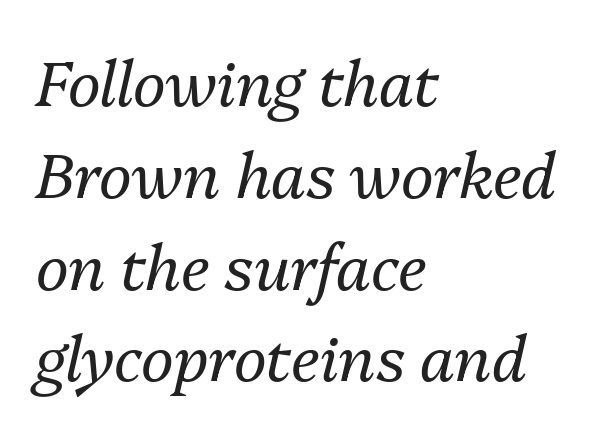
The strokes are not fattened; the text isn't bold. The rendering uses natural spacing where letterforms have individual widths. Underlining? Definitely not there. This sample uses plain, unmodified letter spacing.
